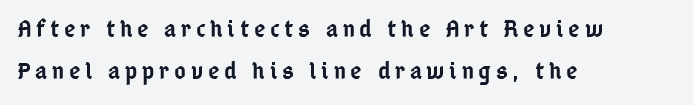
The image shows 25 px text type, upright; set left-aligned, normal line spacing (1.69x), not underlined.
